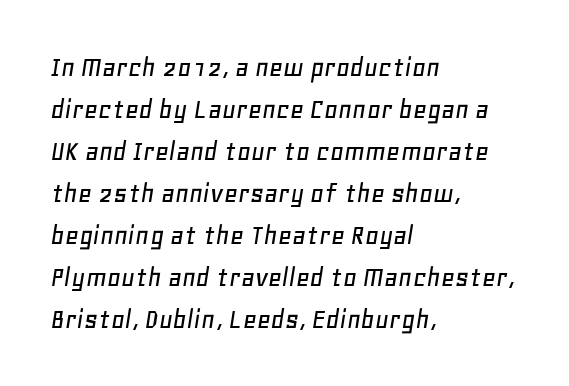
{"italic": "yes", "lean": "right", "slant_degrees": 11, "width": "normal", "stroke_contrast": "low", "x_height": "large", "monospaced": "no", "underline": "no", "align": "left", "line_spacing": "normal", "line_spacing_ratio": 1.4, "letter_spacing": "normal", "letter_spacing_em": 0.0, "glyph_px": 30}
